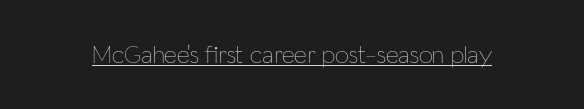
The image shows 25 px text type, upright; set normal letter spacing, underlined.
